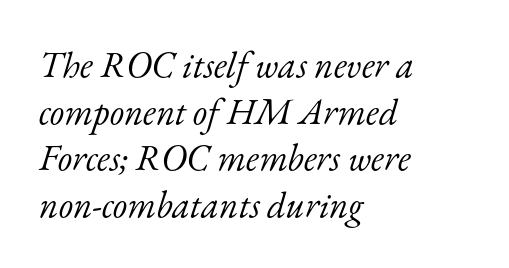
{"serif": "yes", "italic": "yes", "lean": "right", "slant_degrees": 17, "bold": "no", "weight": "light", "width": "normal", "stroke_contrast": "low", "x_height": "small", "monospaced": "no", "underline": "no", "align": "left", "line_spacing": "normal", "line_spacing_ratio": 1.26, "letter_spacing": "normal", "letter_spacing_em": 0.0, "glyph_px": 37}
